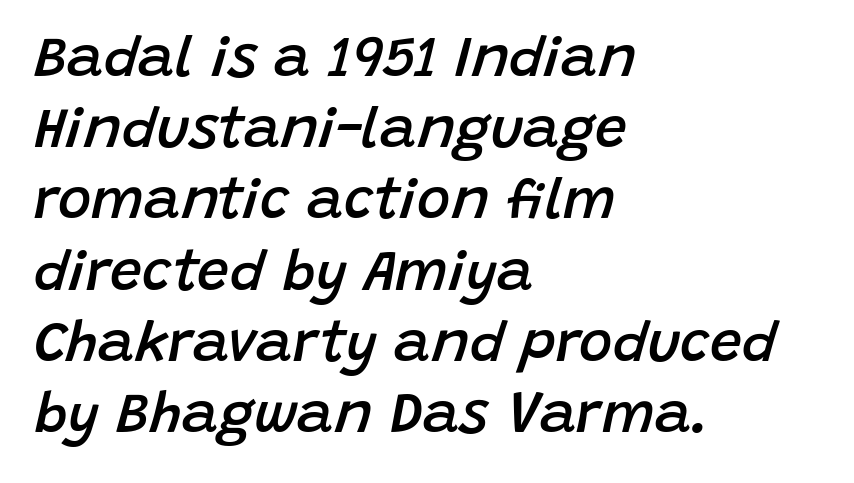
Q: Is the text bold? A: Semi-bold.
Q: Is the text italic (slanted)? A: Yes, it leans right by about 15 degrees.
Q: Is the text underlined? A: No.
Q: How is the paragraph aligned? A: Left-aligned.
Q: Is the spacing between letters normal or unusually wide? A: Normal.
Q: Is the spacing between lines tight, normal or loose? A: Normal.
Q: Width (condensed, normal, or wide)? A: Normal.
Q: Stroke contrast? A: Low.
Q: x-height? A: Large.
Q: Monospaced? A: No.
